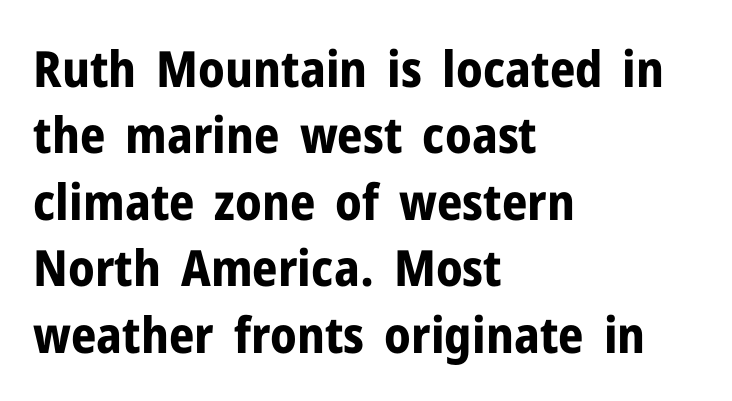
In terms of letterform style, serifs are entirely absent. The area under the type is left untouched. Rendered with straight, roman letterforms. Spacing verdict: proportional, widths tailored to each character. All the whitespace from short lines collects on the right. Nobody touched the tracking dial on this one.
